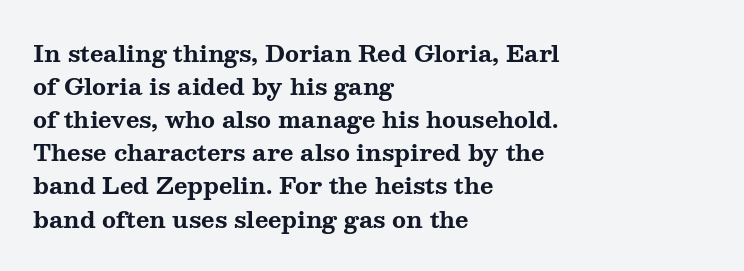
The image shows 23 px bold type, upright; set left-aligned, normal line spacing (1.44x), normal letter spacing, not underlined.
